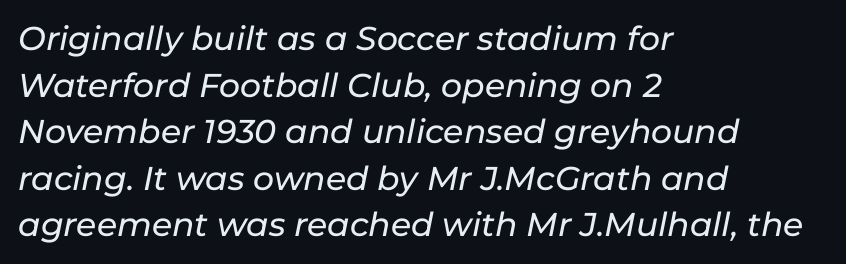
{"italic": "yes", "lean": "right", "slant_degrees": 11, "width": "normal", "stroke_contrast": "low", "x_height": "medium", "monospaced": "no", "underline": "no", "align": "left", "line_spacing": "normal", "line_spacing_ratio": 1.41, "letter_spacing": "normal", "letter_spacing_em": 0.0, "glyph_px": 33}
